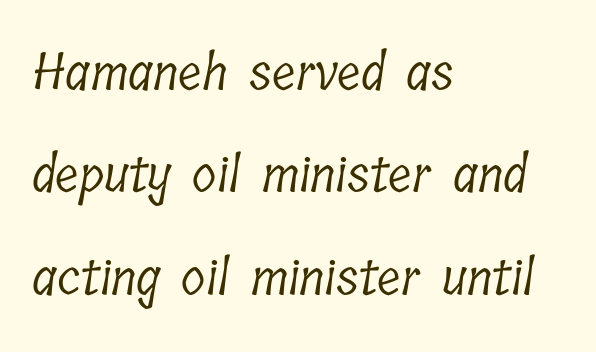
Observe the ordinary spacing: letters are neighbours, not strangers. Line beginnings align vertically; line endings do not. The baseline area is clear. The line-height multiplier appears high, well above default. This is serif lettering, the kind often seen in printed books.
